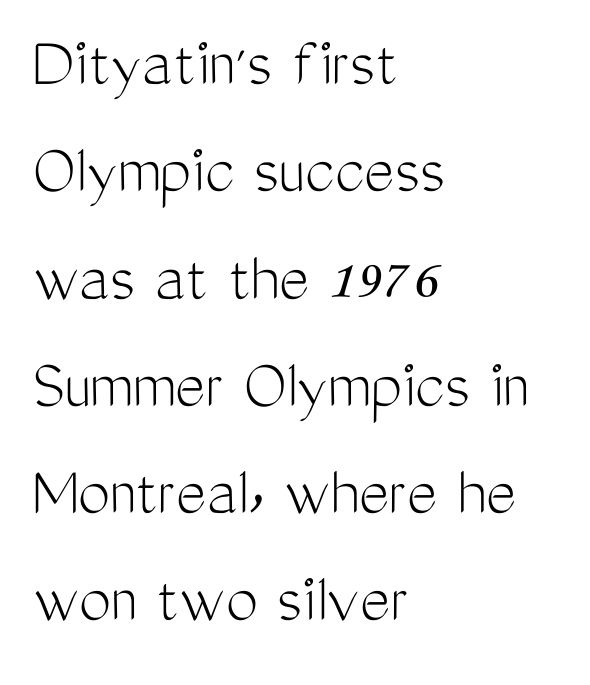
The image shows 72 px light, condensed sans-serif type, upright; set left-aligned, normal line spacing (1.49x), normal letter spacing, not underlined; medium stroke contrast and a medium x-height.
